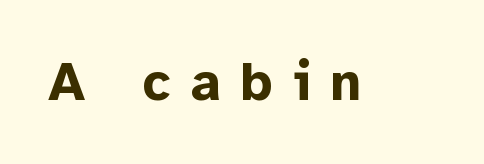
The type is letterspaced generously, with wide tracking. No word sits above an underline. Looks like regular typesetting: each glyph gets only the width it needs. Ascenders rise straight up at ninety degrees. Regarding serifs, this sample does without them.
